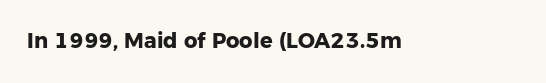
The image shows 21 px bold type, upright; set normal letter spacing, not underlined.
